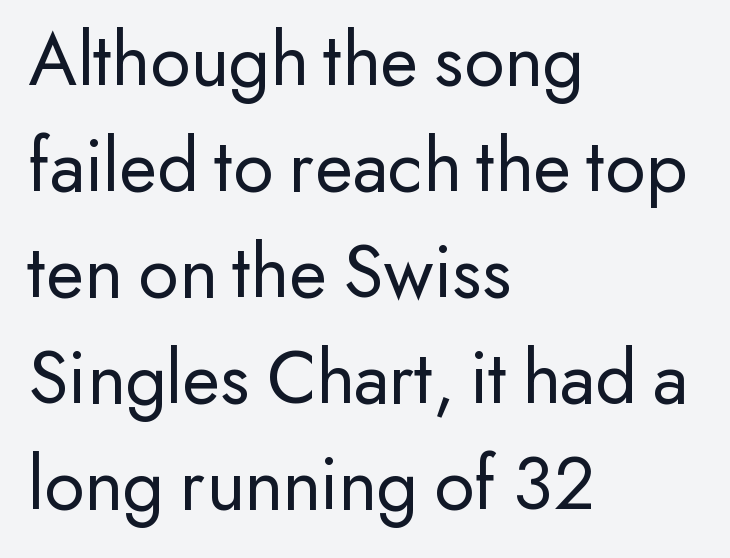
Is the stroke heavy? The answer is a plain regular-or-lighter. Each letter keeps its own natural width here, so spacing adapts to shape. Here the glyphs are tracked normally, forming tight word shapes. The foot of each line stays bare and open.
